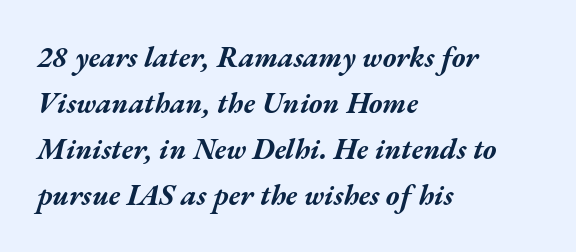
Nobody drew a line under any word here. Summary of vertical rhythm: regular, with standard interline spacing. Varying glyph widths throughout — classic text-font behaviour. It's the slanting kind of type.
